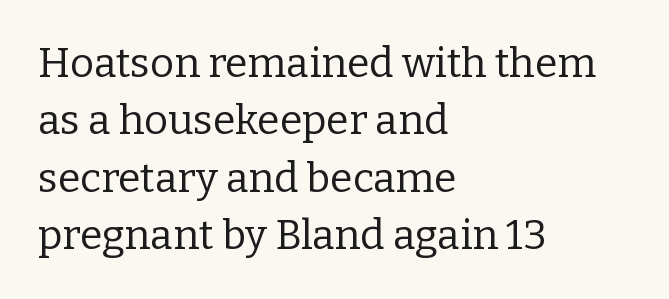
This is not heavy type; no bold has been used. Horizontal bands of white between lines are of average thickness. Each letter's strokes conclude with small projecting serifs. Observe the ordinary spacing: letters are neighbours, not strangers. The zone under the glyphs is completely vacant. Here the designer chose a conventional face with non-uniform glyph widths.
